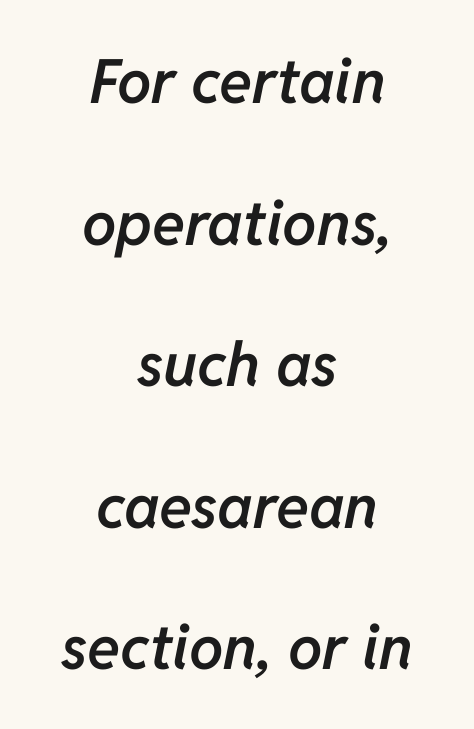
{"italic": "yes", "lean": "right", "slant_degrees": 11, "bold": "semi", "weight": "semibold", "width": "normal", "stroke_contrast": "low", "x_height": "medium", "monospaced": "no", "underline": "no", "align": "center", "line_spacing": "loose", "line_spacing_ratio": 2.32, "letter_spacing": "normal", "letter_spacing_em": 0.0, "glyph_px": 61}
